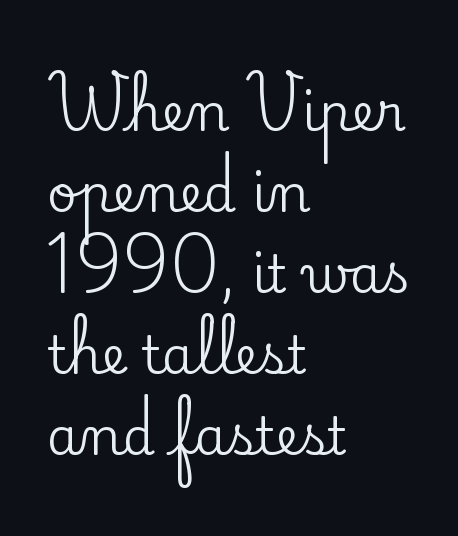
{"serif": "yes", "italic": "no", "width": "normal", "stroke_contrast": "low", "x_height": "small", "monospaced": "no", "underline": "no", "align": "left", "line_spacing": "normal", "line_spacing_ratio": 1.56, "letter_spacing": "normal", "letter_spacing_em": 0.0, "glyph_px": 52}
